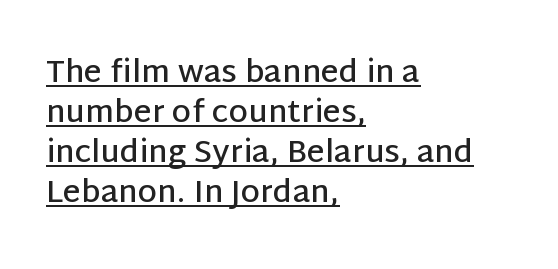
Visually the block forms a straight wall on the left and a jagged coastline on the right. To sum up the face: it is a sans, with no serifs. Upright lettering throughout. What decoration does the sample have? An underline. Caption: standard tracking, unaltered.
